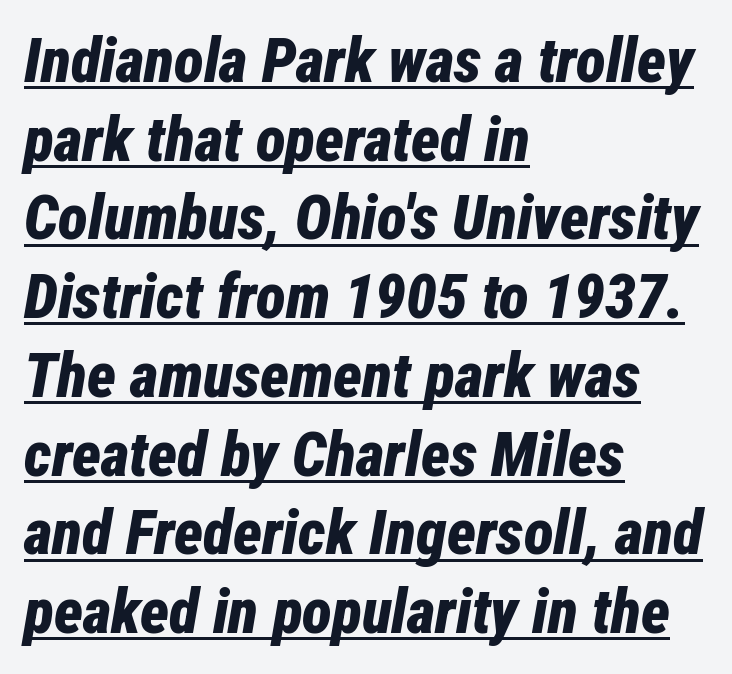
{"italic": "yes", "lean": "right", "slant_degrees": 12, "bold": "yes", "weight": "bold", "width": "condensed", "stroke_contrast": "low", "x_height": "medium", "monospaced": "no", "underline": "yes", "align": "left", "line_spacing": "normal", "line_spacing_ratio": 1.27, "letter_spacing": "normal", "letter_spacing_em": 0.0, "glyph_px": 62}
